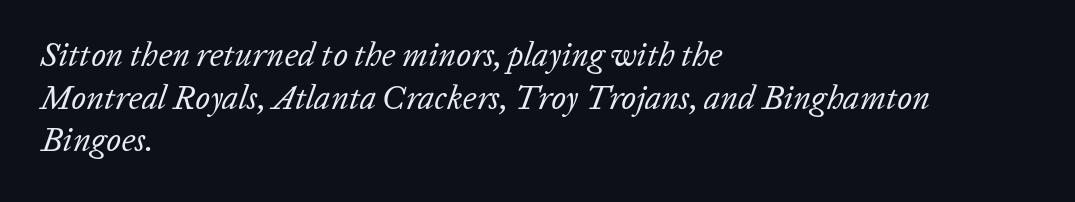
{"italic": "yes", "lean": "right", "slant_degrees": 20, "bold": "no", "weight": "regular", "width": "normal", "stroke_contrast": "low", "x_height": "medium", "monospaced": "no", "underline": "no", "align": "left", "line_spacing": "normal", "line_spacing_ratio": 1.29, "letter_spacing": "normal", "letter_spacing_em": 0.0, "glyph_px": 33}
